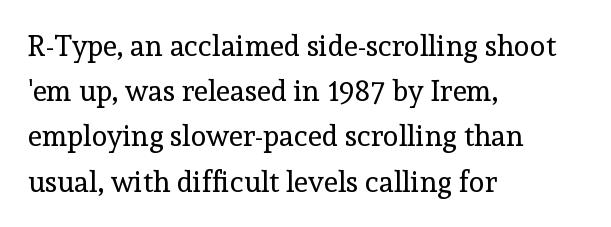
{"serif": "yes", "italic": "no", "bold": "no", "weight": "regular", "width": "normal", "x_height": "medium", "monospaced": "no", "underline": "no", "align": "left", "line_spacing": "normal", "line_spacing_ratio": 1.56, "letter_spacing": "normal", "letter_spacing_em": 0.0, "glyph_px": 29}
